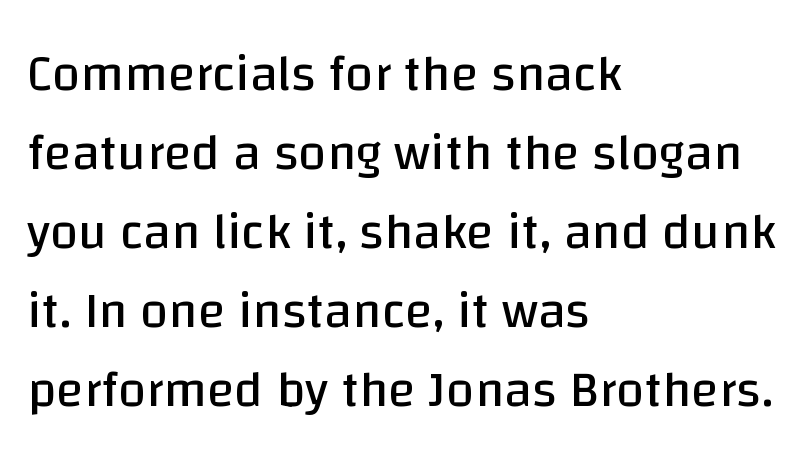
{"serif": "no", "italic": "no", "bold": "no", "weight": "regular", "width": "normal", "stroke_contrast": "low", "x_height": "large", "monospaced": "no", "underline": "no", "align": "left", "line_spacing": "normal", "line_spacing_ratio": 1.55, "letter_spacing": "normal", "letter_spacing_em": 0.0, "glyph_px": 51}
